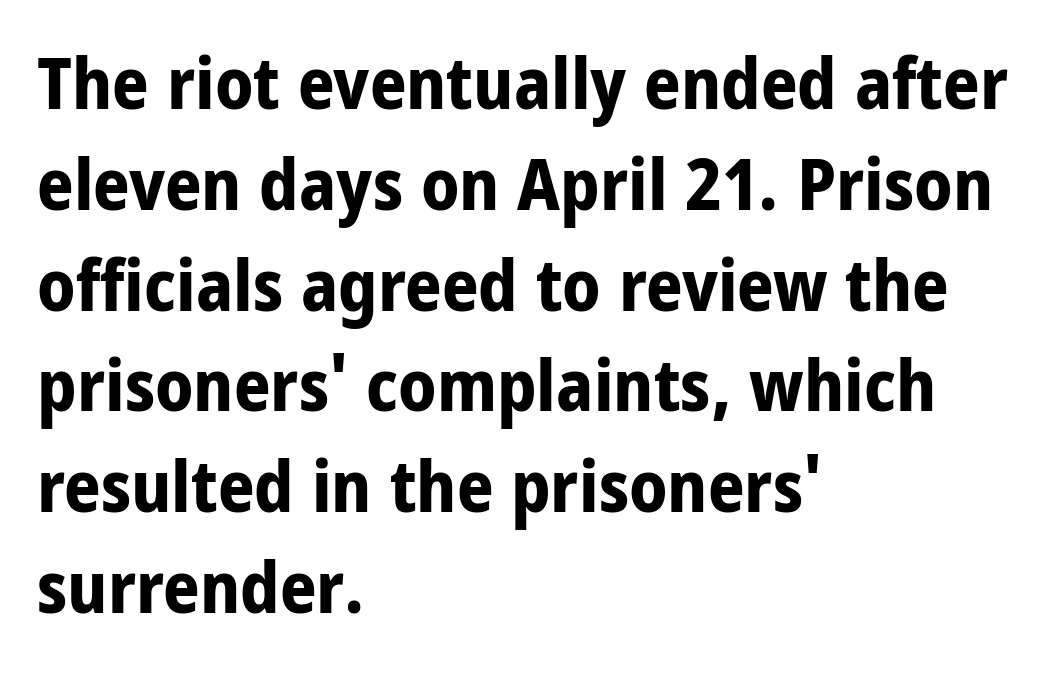
The image shows 72 px bold, condensed sans-serif type, upright; set left-aligned, normal line spacing (1.4x), normal letter spacing, not underlined; low stroke contrast and a large x-height.
